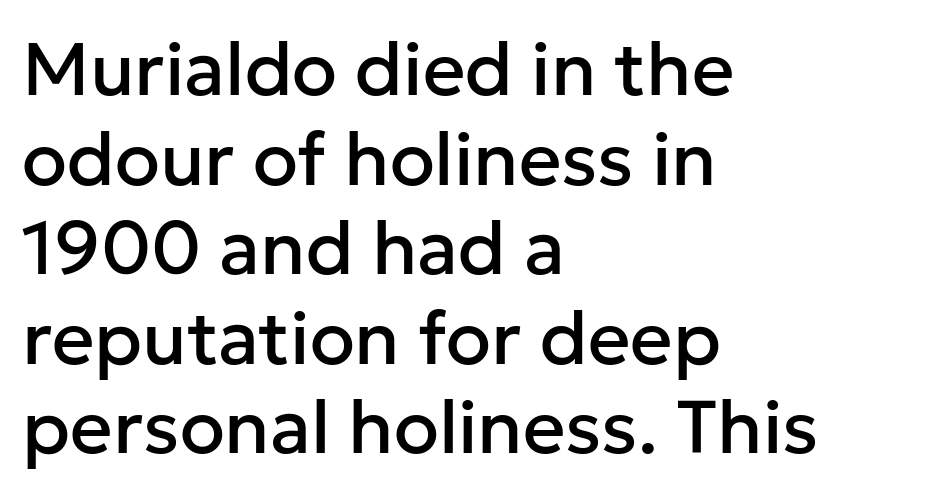
Q: Is the text italic (slanted)? A: No, it is upright.
Q: Is the typeface a serif or a sans-serif typeface? A: Sans-serif.
Q: Is the text underlined? A: No.
Q: How is the paragraph aligned? A: Left-aligned.
Q: Is the spacing between letters normal or unusually wide? A: Normal.
Q: Width (condensed, normal, or wide)? A: Normal.
Q: Stroke contrast? A: Low.
Q: x-height? A: Medium.
Q: Monospaced? A: No.
